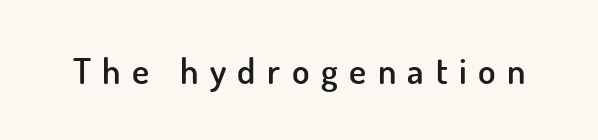
The font is running at a semibold setting, under full bold. These lines have a slow, spaced-out rhythm from letter to letter. Does the type have serifs? No, each stem ends abruptly. Think of a printed novel: that variable character pitch is what you see here. A bare baseline throughout the passage.
